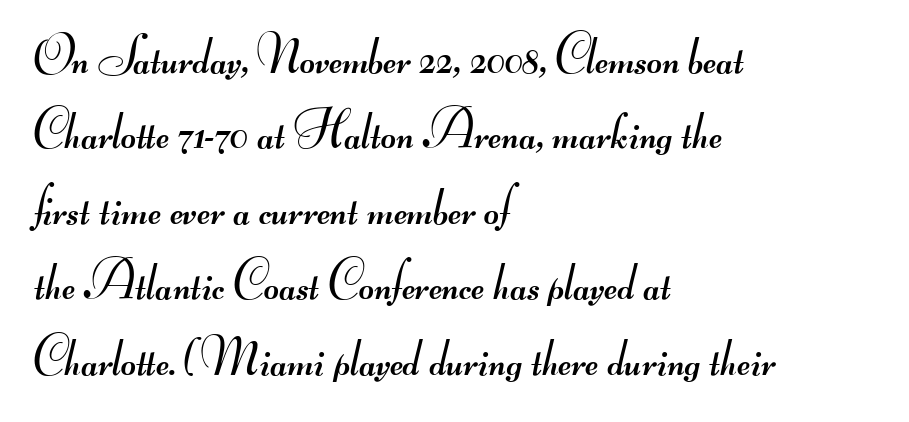
The image shows 52 px regular-weight, wide sans-serif type; set left-aligned, normal line spacing (1.45x), normal letter spacing, not underlined; medium stroke contrast.
